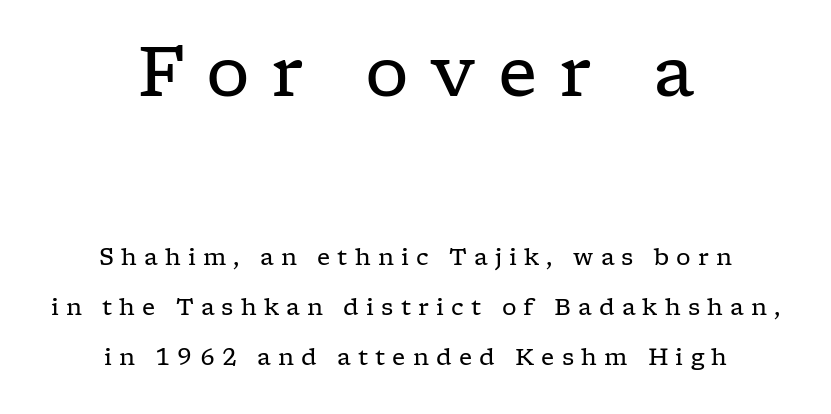
{"serif": "yes", "italic": "no", "bold": "no", "weight": "regular", "width": "wide", "stroke_contrast": "low", "x_height": "medium", "monospaced": "no", "underline": "no", "align": "center", "line_spacing": "loose", "line_spacing_ratio": 2.16, "letter_spacing": "wide", "letter_spacing_em": 0.31, "larger_block": "first", "size_ratio": 3.0, "glyph_px": 69}
